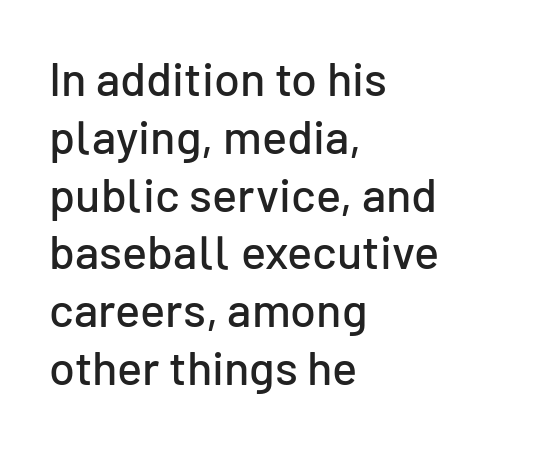
The image shows 47 px sans-serif type, upright; set left-aligned, line spacing 1.23x, normal letter spacing, not underlined; low stroke contrast and a medium x-height.
